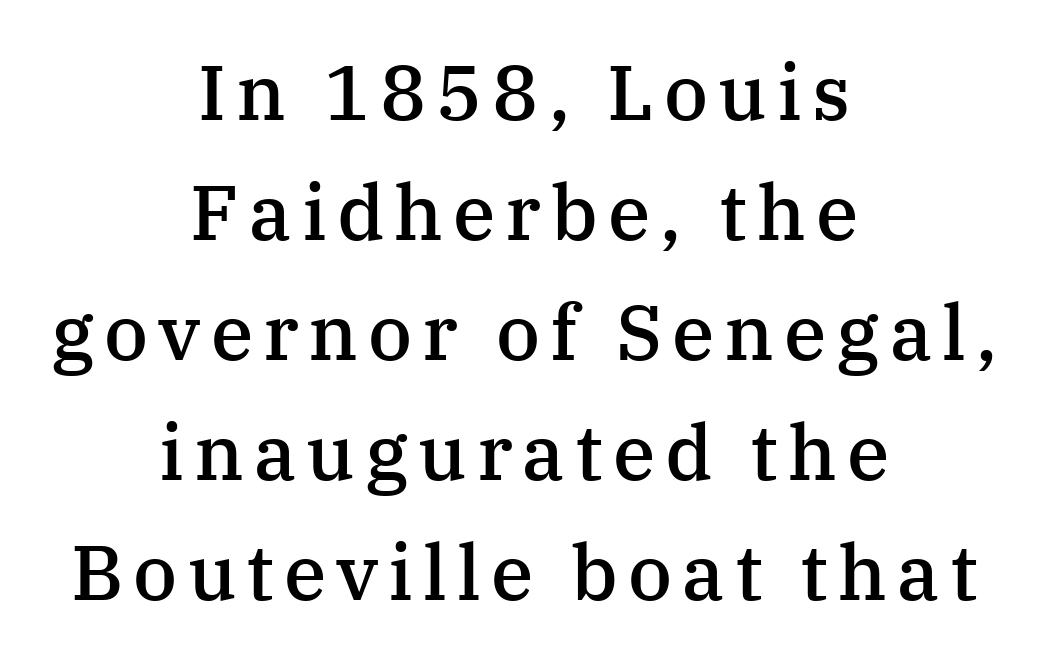
The image shows 77 px semibold serif type, upright; set centered, normal line spacing (1.56x), not underlined; medium stroke contrast and a medium x-height.
